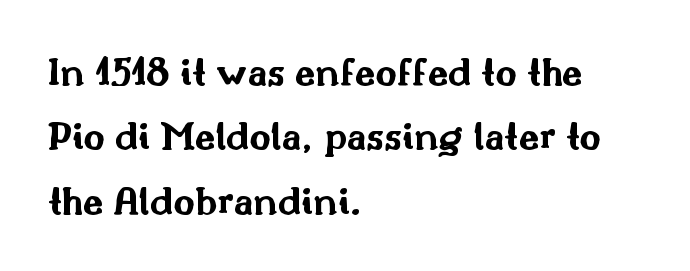
Is this a fixed-width face? No — the glyphs have proportional, varying widths. Students, note that the glyphs here touch the page at normal intervals. The font is running at its bold setting. The passage shown is typeset with a sans-serif family. Casual observation: everything's shoved over to the left. Evenly set lines give the paragraph a standard silhouette.
